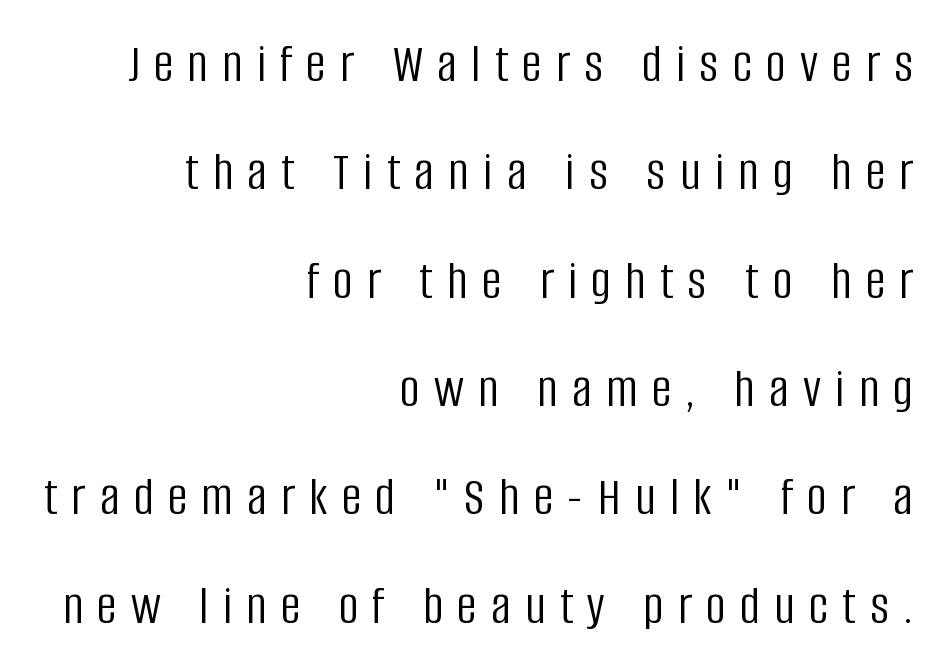
The image shows 55 px light, condensed sans-serif type, upright; set right-aligned, loose line spacing (1.97x), unusually wide letter spacing (+0.26 em), not underlined; low stroke contrast and a large x-height.
